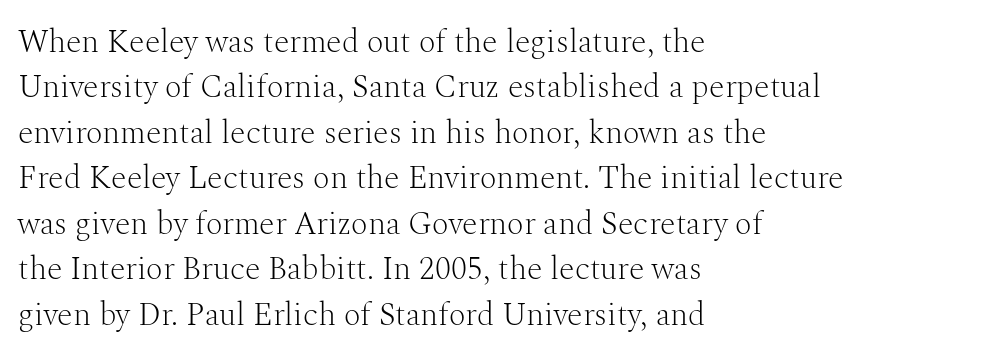
Q: Is the text bold? A: No.
Q: Is the text italic (slanted)? A: No, it is upright.
Q: Is the typeface a serif or a sans-serif typeface? A: Serif.
Q: Is the text underlined? A: No.
Q: How is the paragraph aligned? A: Left-aligned.
Q: Is the spacing between letters normal or unusually wide? A: Normal.
Q: Is the spacing between lines tight, normal or loose? A: Normal.
Q: Width (condensed, normal, or wide)? A: Normal.
Q: Stroke contrast? A: Medium.
Q: x-height? A: Medium.
Q: Monospaced? A: No.
